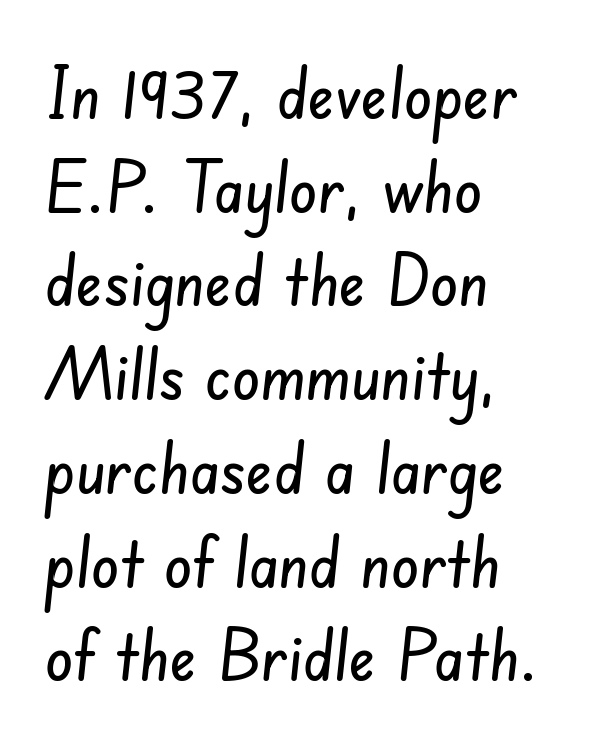
The image shows 71 px condensed sans-serif type; set left-aligned, normal line spacing (1.32x), normal letter spacing, not underlined; low stroke contrast and a small x-height.
